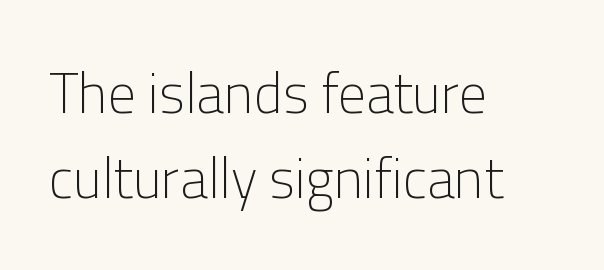
{"serif": "no", "italic": "no", "bold": "no", "weight": "light", "width": "normal", "stroke_contrast": "low", "x_height": "medium", "monospaced": "no", "underline": "no", "align": "left", "line_spacing": "normal", "line_spacing_ratio": 1.52, "letter_spacing": "normal", "letter_spacing_em": 0.0, "glyph_px": 56}
